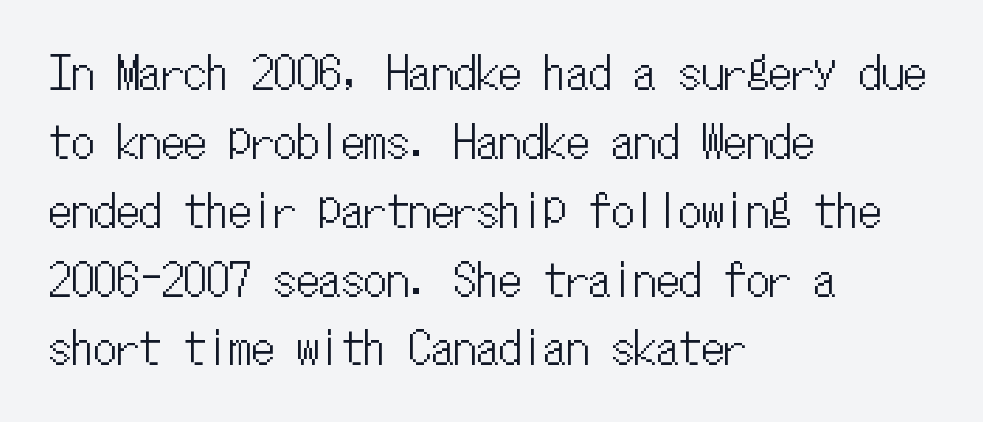
Q: Is the text italic (slanted)? A: No, it is upright.
Q: Is the text underlined? A: No.
Q: How is the paragraph aligned? A: Left-aligned.
Q: Is the spacing between letters normal or unusually wide? A: Normal.
Q: Is the spacing between lines tight, normal or loose? A: Normal.
Q: Width (condensed, normal, or wide)? A: Condensed.
Q: Stroke contrast? A: Low.
Q: x-height? A: Medium.
Q: Monospaced? A: Yes.
